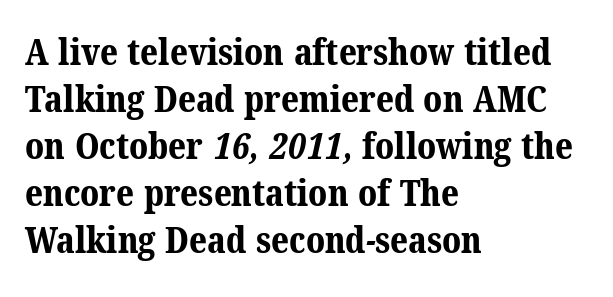
{"serif": "yes", "bold": "yes", "weight": "bold", "width": "normal", "stroke_contrast": "medium", "x_height": "medium", "monospaced": "no", "underline": "no", "align": "left", "line_spacing": "normal", "line_spacing_ratio": 1.27, "letter_spacing": "normal", "letter_spacing_em": 0.0, "glyph_px": 37}
